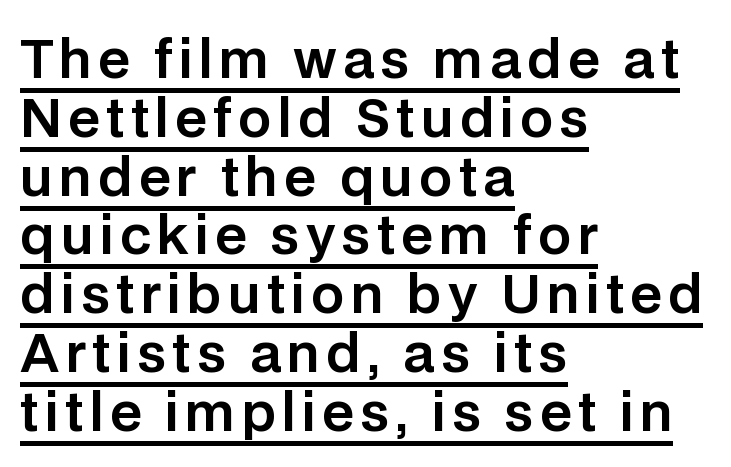
Ordinary non-slanted type is in use. Leading is clearly below the norm, producing a dense column. No feet cap the strokes, marking this as sans-serif type. Think of a printed novel: that variable character pitch is what you see here. Layout note: lines flush left. Check the space under the baseline: a stroke is drawn there.
